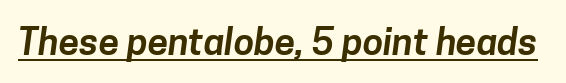
{"serif": "no", "width": "normal", "stroke_contrast": "low", "x_height": "medium", "monospaced": "no", "underline": "yes", "letter_spacing": "normal", "letter_spacing_em": 0.0, "glyph_px": 37}
